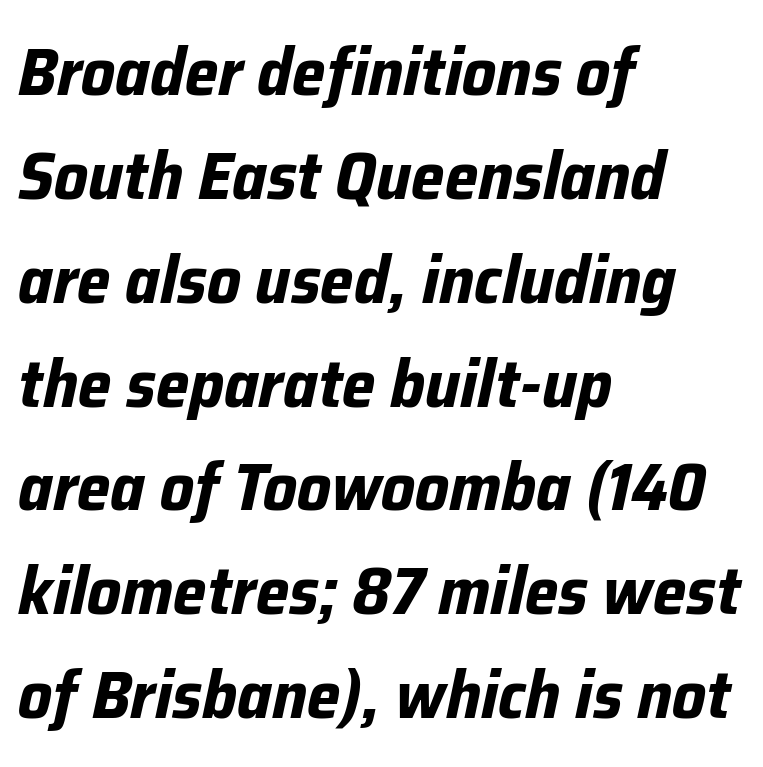
{"italic": "yes", "lean": "right", "slant_degrees": 12, "bold": "yes", "weight": "bold", "width": "normal", "stroke_contrast": "low", "x_height": "medium", "monospaced": "no", "underline": "no", "align": "left", "line_spacing": "normal", "line_spacing_ratio": 1.55, "letter_spacing": "normal", "letter_spacing_em": 0.0, "glyph_px": 67}
